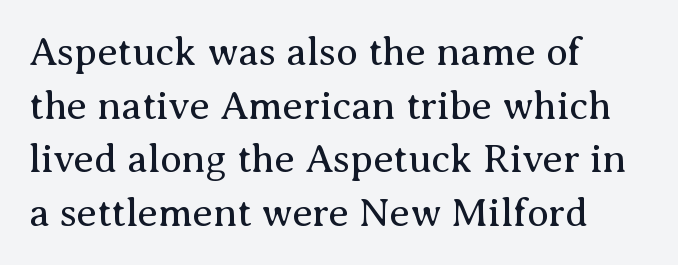
Q: Is the text bold? A: No.
Q: Is the text italic (slanted)? A: No, it is upright.
Q: Is the typeface a serif or a sans-serif typeface? A: Serif.
Q: Is the text underlined? A: No.
Q: How is the paragraph aligned? A: Left-aligned.
Q: Is the spacing between letters normal or unusually wide? A: Normal.
Q: Is the spacing between lines tight, normal or loose? A: Normal.
Q: Width (condensed, normal, or wide)? A: Normal.
Q: Stroke contrast? A: Medium.
Q: x-height? A: Medium.
Q: Monospaced? A: No.
